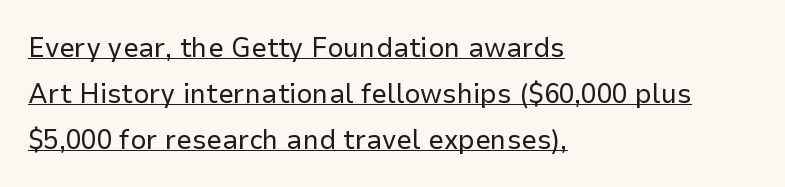
{"serif": "no", "italic": "no", "bold": "no", "weight": "regular", "width": "normal", "stroke_contrast": "low", "x_height": "medium", "monospaced": "no", "underline": "yes", "align": "left", "line_spacing": "normal", "line_spacing_ratio": 1.64, "letter_spacing": "normal", "letter_spacing_em": 0.0, "glyph_px": 28}
